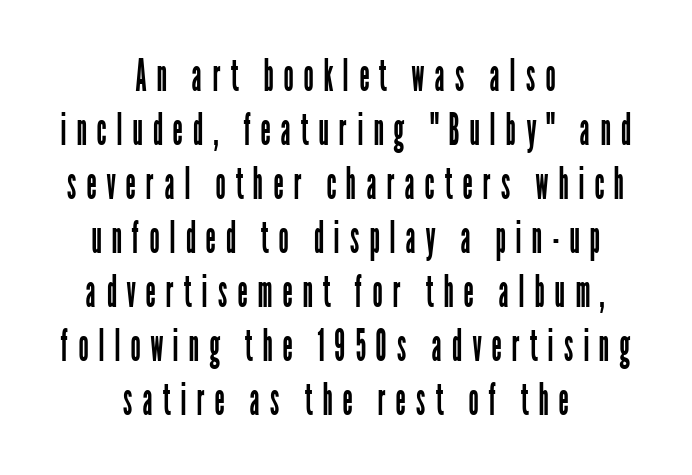
Descenders are the only things crossing below the line. This sample has the flowing, uneven cadence of proportional lettering. Spacing between characters has been opened up far beyond the box default. Counters stay open thanks to moderate or lighter strokes. You can tell it's not italic because the verticals are truly vertical. No feet cap the strokes, marking this as sans-serif type.
